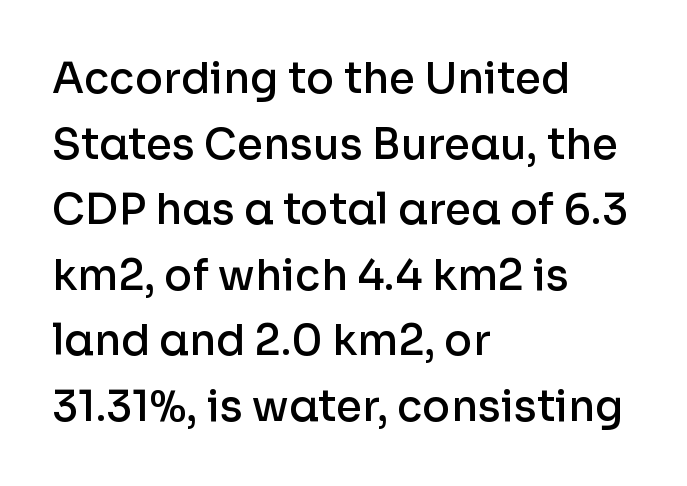
The image shows 42 px semibold sans-serif type, upright; set left-aligned, normal line spacing (1.56x), normal letter spacing, not underlined; low stroke contrast and a medium x-height.
